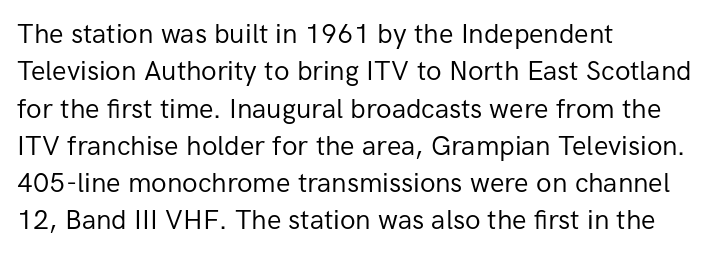
Q: Is the text bold? A: No.
Q: Is the text italic (slanted)? A: No, it is upright.
Q: Is the text underlined? A: No.
Q: How is the paragraph aligned? A: Left-aligned.
Q: Is the spacing between letters normal or unusually wide? A: Normal.
Q: Is the spacing between lines tight, normal or loose? A: Normal.
